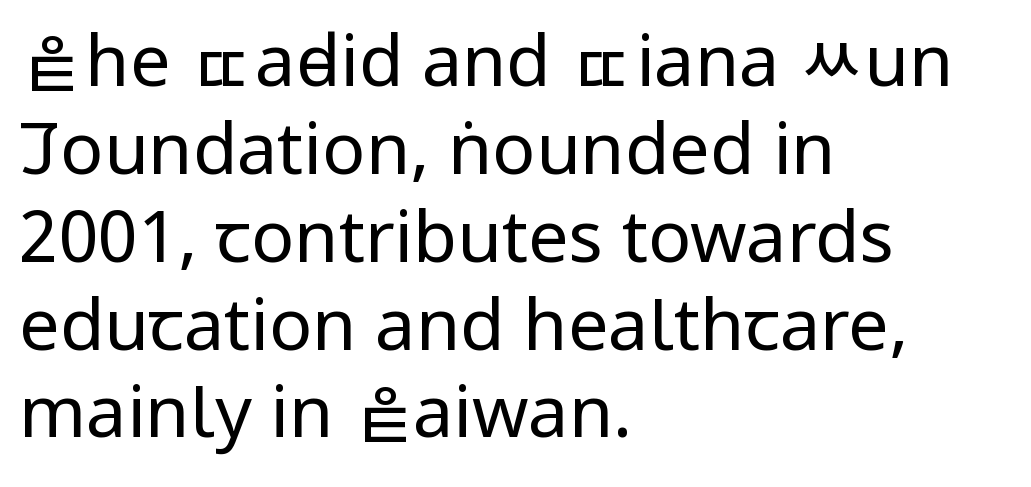
This is sans-serif lettering, the kind often seen on screens and signage. The text block is weighted toward the left margin, trailing off unevenly rightward. Does extra space separate the letters? No, they use regular spacing. Character widths vary here, with narrow letters taking less room than wide ones. The specimen reads as upright at a glance.
